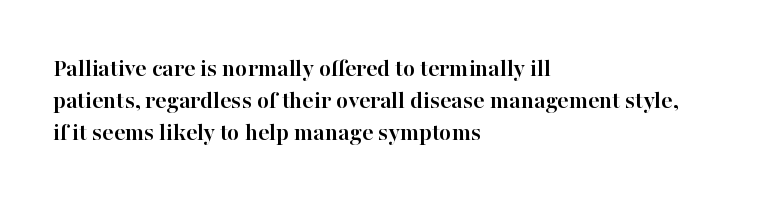
Q: Is the text bold? A: Yes.
Q: Is the text italic (slanted)? A: No, it is upright.
Q: Is the text underlined? A: No.
Q: How is the paragraph aligned? A: Left-aligned.
Q: Is the spacing between letters normal or unusually wide? A: Normal.
Q: Is the spacing between lines tight, normal or loose? A: Normal.
